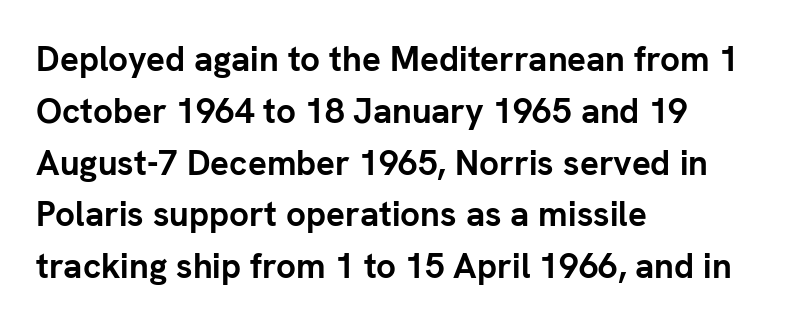
{"serif": "no", "italic": "no", "bold": "yes", "weight": "semibold", "width": "normal", "stroke_contrast": "low", "x_height": "medium", "monospaced": "no", "underline": "no", "align": "left", "line_spacing": "normal", "line_spacing_ratio": 1.48, "letter_spacing": "normal", "letter_spacing_em": 0.0, "glyph_px": 35}
